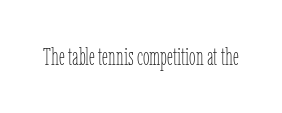
Only glyphs here, with clear space below each row. Notice how the stems are strictly vertical — no italics here. Between one letter and the next there's only the usual sliver of space. Is this a heavy cut? Hardly; it is regular or lighter.
